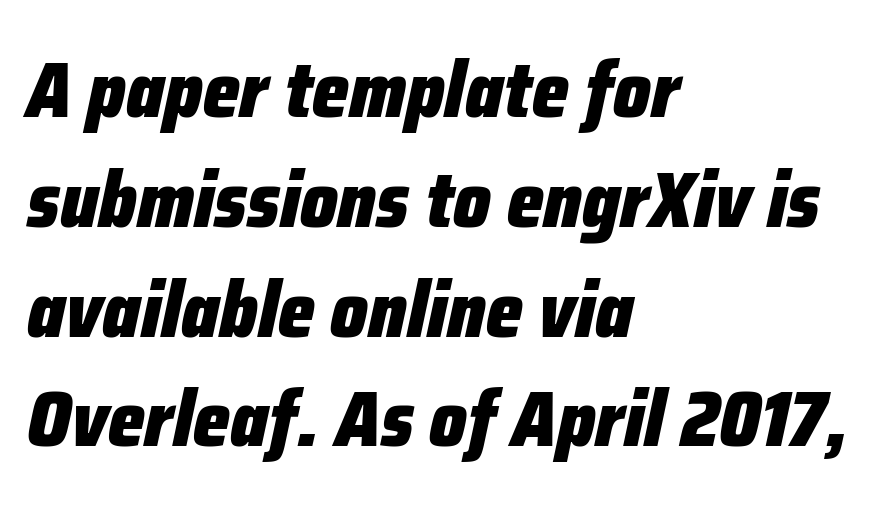
{"italic": "yes", "lean": "right", "slant_degrees": 12, "bold": "yes", "weight": "heavy", "width": "condensed", "stroke_contrast": "low", "x_height": "medium", "monospaced": "no", "underline": "no", "align": "left", "line_spacing": "normal", "line_spacing_ratio": 1.39, "letter_spacing": "normal", "letter_spacing_em": 0.0, "glyph_px": 79}
